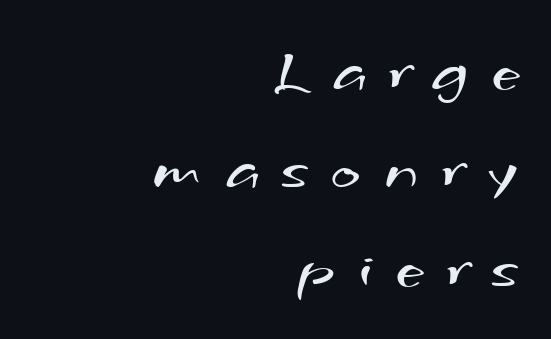
One-word summary of the alignment: right. The letters carry no serifs — their stems end cleanly without finishing strokes. The strokes carry an ordinary text weight at most. The passage shown is typed in a proportional face where columns would drift. The horizontal fit of the characters is loose and conspicuously gappy.
